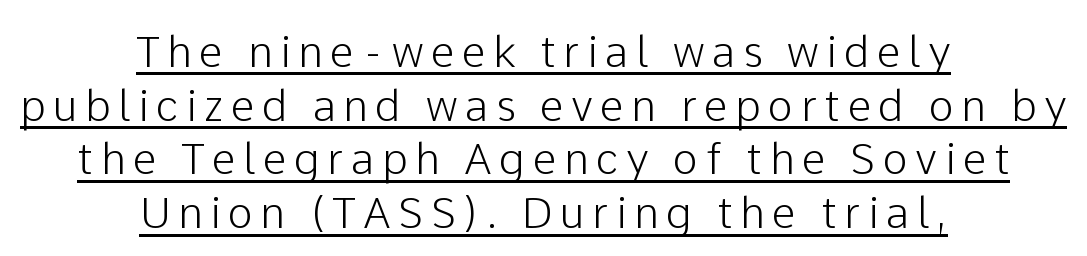
The image shows 43 px sans-serif type, upright; set centered, normal line spacing (1.25x), underlined; low stroke contrast and a medium x-height.
